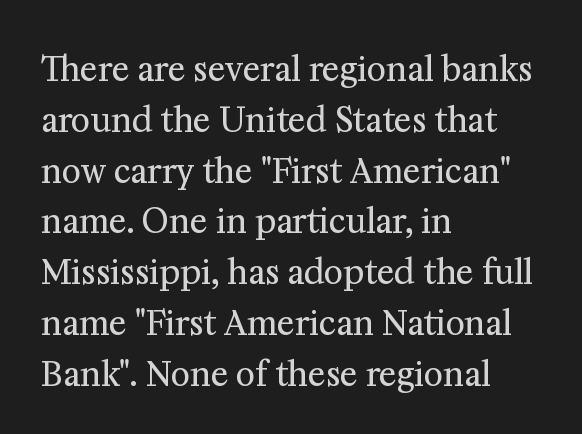
Q: Is the text bold? A: No.
Q: Is the text italic (slanted)? A: No, it is upright.
Q: Is the typeface a serif or a sans-serif typeface? A: Serif.
Q: Is the text underlined? A: No.
Q: How is the paragraph aligned? A: Left-aligned.
Q: Is the spacing between letters normal or unusually wide? A: Normal.
Q: Is the spacing between lines tight, normal or loose? A: Normal.
Q: Width (condensed, normal, or wide)? A: Normal.
Q: Stroke contrast? A: Medium.
Q: x-height? A: Medium.
Q: Monospaced? A: No.
